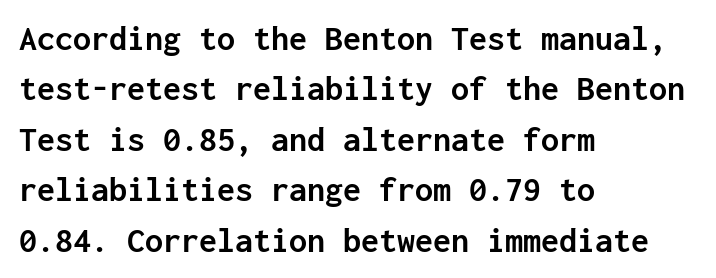
{"serif": "no", "italic": "no", "bold": "yes", "weight": "semibold", "width": "normal", "stroke_contrast": "low", "x_height": "medium", "monospaced": "yes", "underline": "no", "align": "left", "line_spacing": "normal", "line_spacing_ratio": 1.4, "letter_spacing": "normal", "letter_spacing_em": 0.0, "glyph_px": 36}
